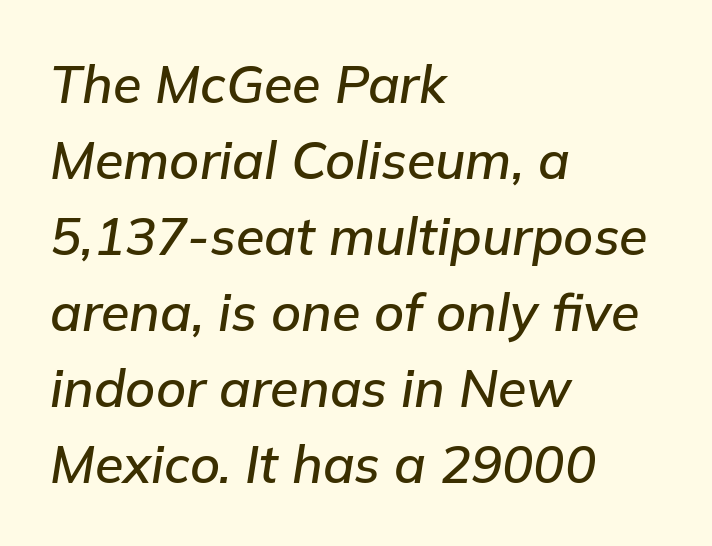
Letters rest on an invisible, unmarked baseline. If you measured baseline to baseline, you'd find a middling distance. Do the characters align in a grid? No, the font is proportional. Compared with a centered layout, this one pins lines to the left instead. If you drew a line through each stem, it would be angled.
